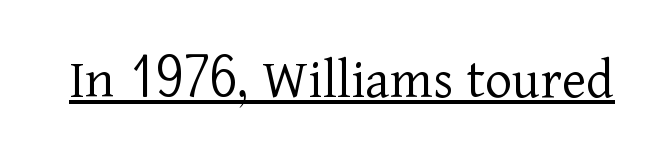
Check where the strokes stop: tiny serifs finish them off. This is roman type, the default non-slanted kind. Here the designer chose a conventional face with non-uniform glyph widths. No letter is thick-stroked: the sample isn't bold.
